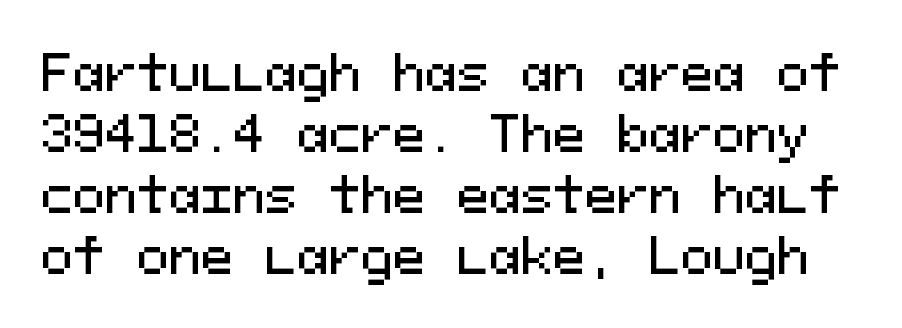
The image shows 48 px sans-serif type, upright, monospaced; set normal line spacing (1.27x), normal letter spacing, not underlined; medium stroke contrast and a medium x-height.
